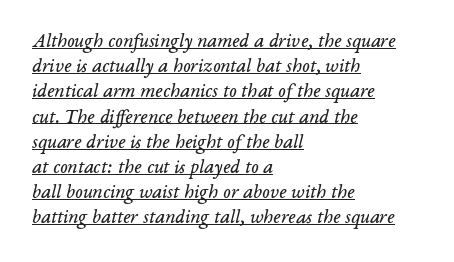
Casual observation: everything's shoved over to the left. This rendering features underlined lettering. It's the slanting kind of type. You could call the tracking neutral — neither tight nor loose.
